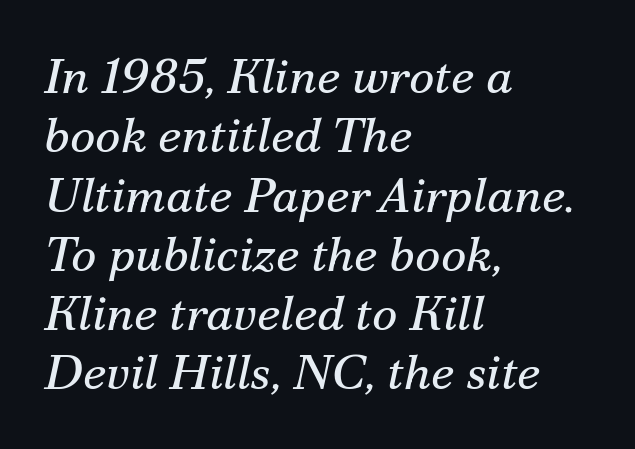
The words here are not underlined. Stems and bowls with no extra thickness — not bold. An italicized treatment has been applied to the whole sample. This rendering employs a face with finishing strokes, i.e., a serif.
